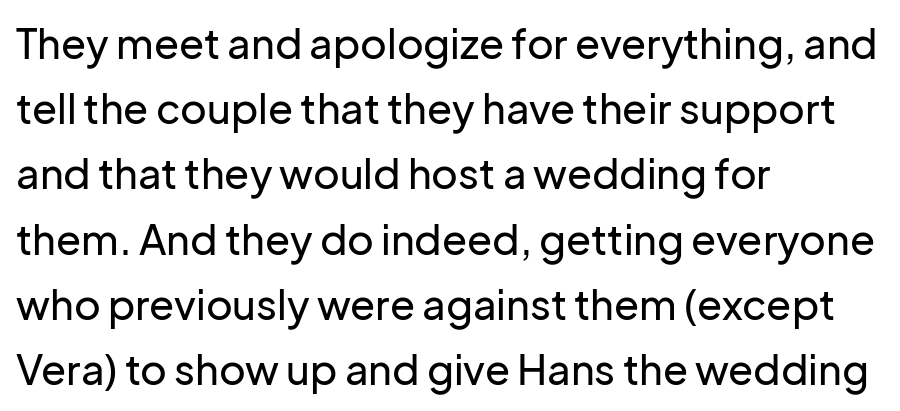
The image shows 41 px sans-serif type, upright; set left-aligned, normal line spacing (1.59x), normal letter spacing, not underlined; low stroke contrast and a medium x-height.
